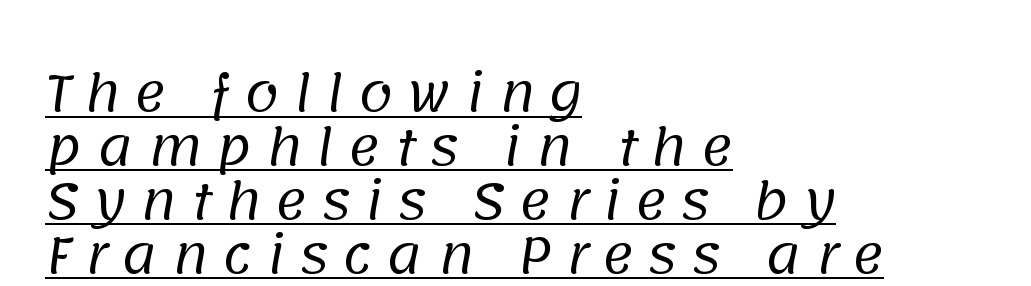
Proportional: the letters do not fall into vertical columns. Visually the block forms a straight wall on the left and a jagged coastline on the right. Heaviness? Minimal to ordinary, like unemphasized prose. The vertical gap from one line to the next is small.
